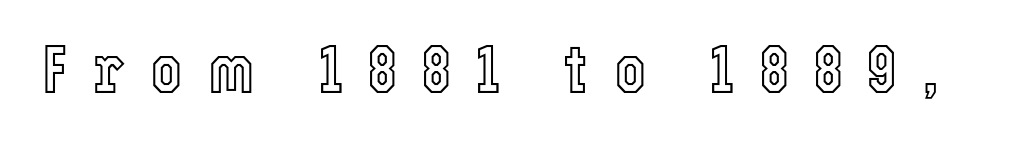
Bare-footed words on every line. The letterforms stand isolated, each surrounded by extra space. Each letter keeps its own natural width here, so spacing adapts to shape. Style check: upright.
